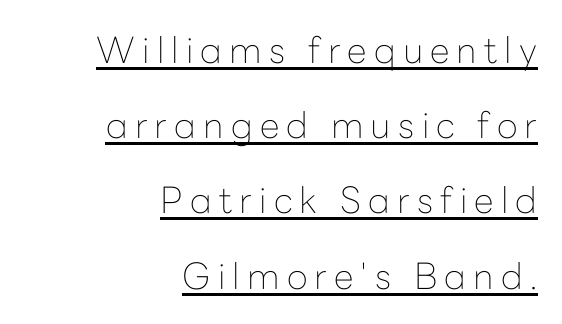
These lines were composed using upright roman letters. Each stroke keeps to a modest, everyday thickness or less. Classification — sans serif. A typesetter would call this heavily tracked-out type.
